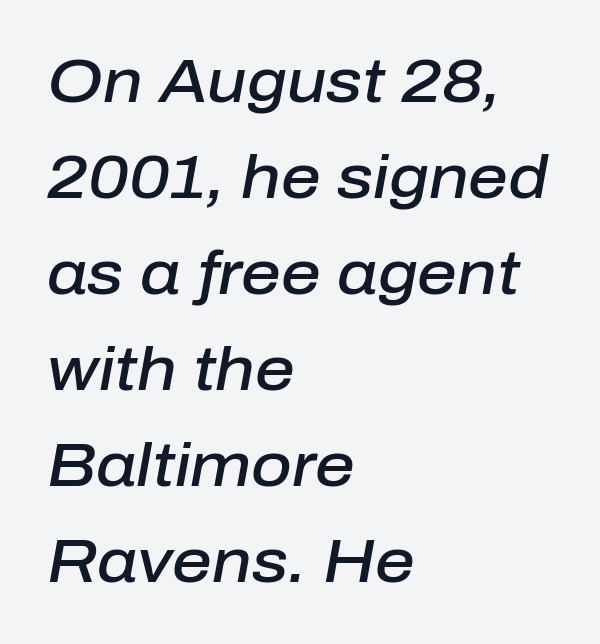
Q: Is the text bold? A: Semi-bold.
Q: Is the text italic (slanted)? A: Yes, it leans right by about 10 degrees.
Q: Is the text underlined? A: No.
Q: How is the paragraph aligned? A: Left-aligned.
Q: Is the spacing between letters normal or unusually wide? A: Normal.
Q: Is the spacing between lines tight, normal or loose? A: Normal.
Q: Width (condensed, normal, or wide)? A: Normal.
Q: Stroke contrast? A: Low.
Q: x-height? A: Medium.
Q: Monospaced? A: No.
